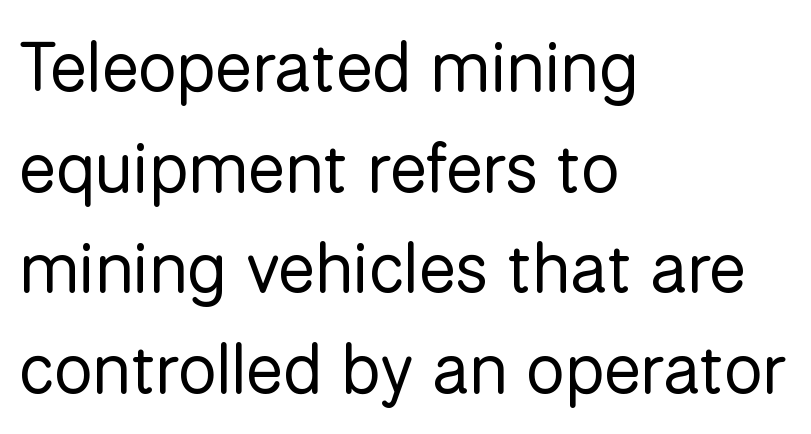
{"serif": "no", "italic": "no", "bold": "no", "weight": "regular", "width": "normal", "stroke_contrast": "low", "x_height": "medium", "monospaced": "no", "underline": "no", "align": "left", "line_spacing": "normal", "line_spacing_ratio": 1.46, "letter_spacing": "normal", "letter_spacing_em": 0.0, "glyph_px": 69}
